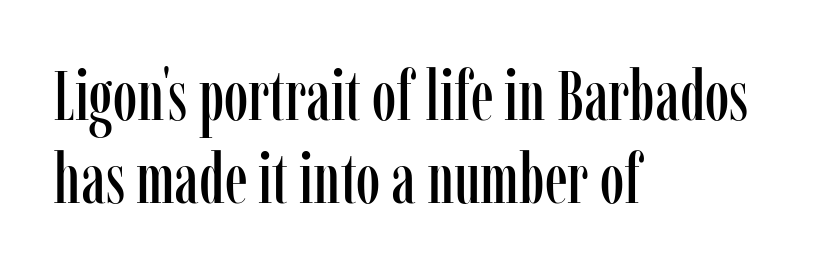
{"serif": "yes", "italic": "no", "width": "condensed", "stroke_contrast": "low", "x_height": "medium", "monospaced": "no", "underline": "no", "align": "left", "line_spacing_ratio": 1.19, "letter_spacing": "normal", "letter_spacing_em": 0.0, "glyph_px": 70}
